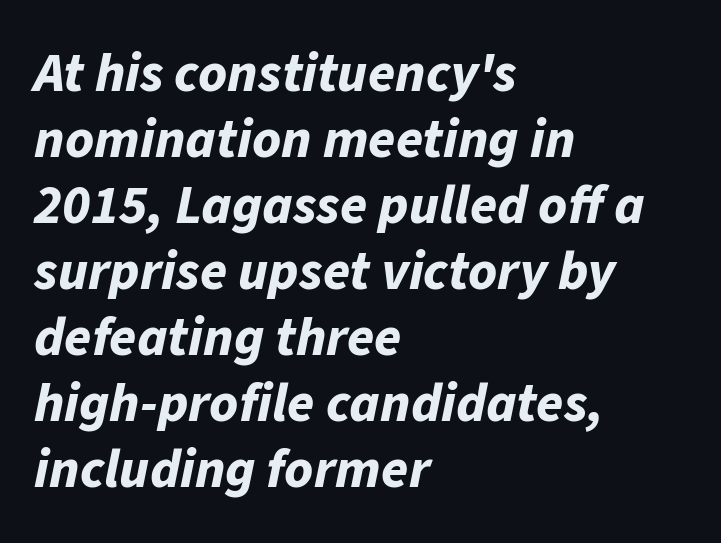
{"italic": "yes", "lean": "right", "slant_degrees": 11, "bold": "yes", "weight": "bold", "width": "normal", "stroke_contrast": "low", "x_height": "medium", "monospaced": "no", "underline": "no", "align": "left", "line_spacing_ratio": 1.2, "letter_spacing": "normal", "letter_spacing_em": 0.0, "glyph_px": 55}
